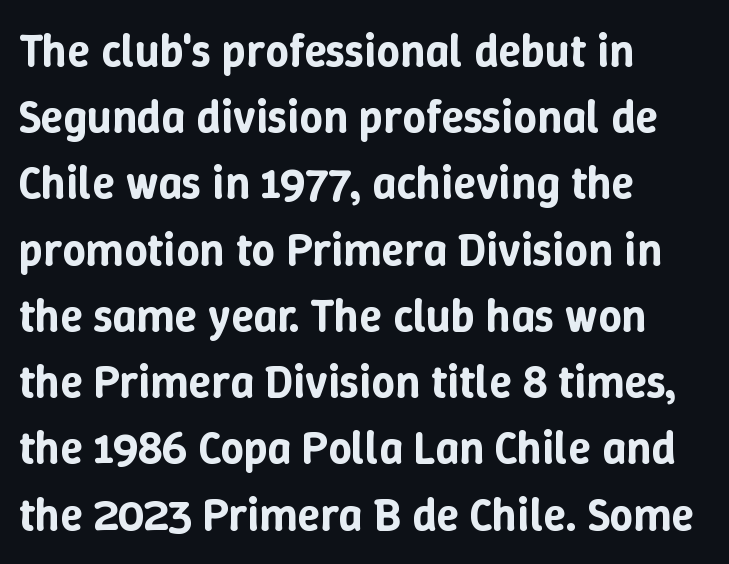
The tracking reads as untouched default to a designer's eye. Beneath every word, the page is bare. The letters stand upright; this is a roman face. A typesetter would call this proportional, since set widths differ per character. If you drew a ruler down the left edge, every line would touch it.
